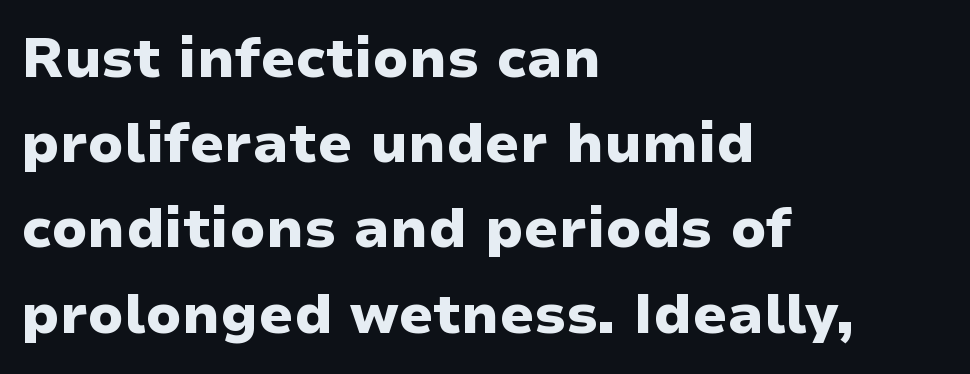
Q: Is the text bold? A: Yes.
Q: Is the text italic (slanted)? A: No, it is upright.
Q: Is the typeface a serif or a sans-serif typeface? A: Sans-serif.
Q: Is the text underlined? A: No.
Q: How is the paragraph aligned? A: Left-aligned.
Q: Is the spacing between letters normal or unusually wide? A: Normal.
Q: Is the spacing between lines tight, normal or loose? A: Normal.
Q: Width (condensed, normal, or wide)? A: Wide.
Q: Stroke contrast? A: Low.
Q: x-height? A: Medium.
Q: Monospaced? A: No.
